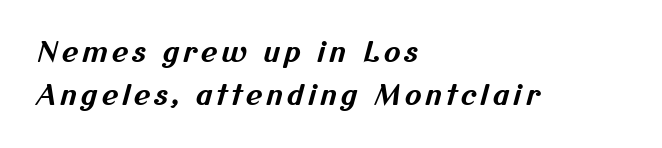
{"serif": "no", "bold": "yes", "weight": "bold", "width": "normal", "stroke_contrast": "medium", "x_height": "medium", "monospaced": "no", "underline": "no", "align": "left", "line_spacing": "normal", "line_spacing_ratio": 1.53, "glyph_px": 28}
